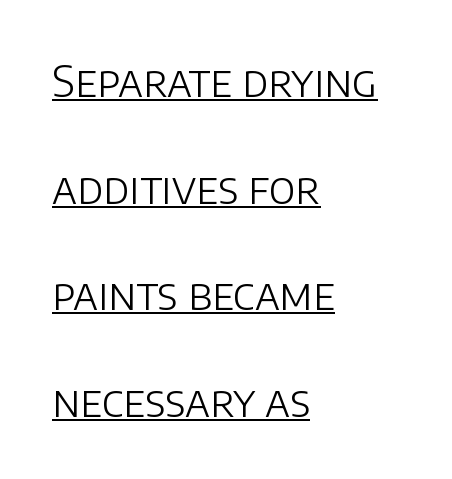
Ascenders rise straight up at ninety degrees. The horizontal fit of the characters is conventional and even. Unbolded letterforms with no extra heft. Which margin do the lines hug? The left one — the right edge is uneven. Interline gaps are noticeably wide in this sample.
